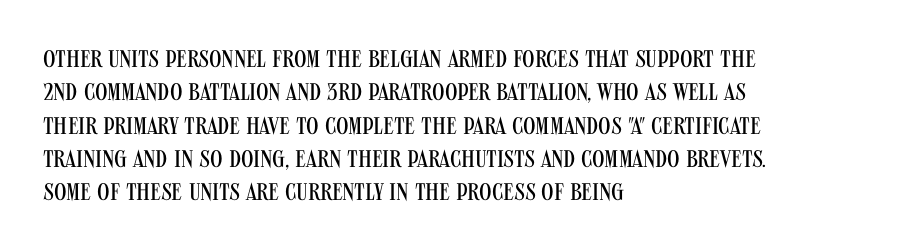
The image shows 24 px text type, upright; set left-aligned, normal line spacing (1.39x), normal letter spacing, not underlined.
